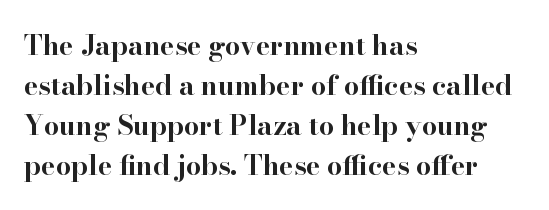
A student would call this left alignment; a typographer would say flush left, rag right. Lines of text with bare space underneath. Does the weight exceed regular? Yes, all the way to bold. Posture: vertical. The rows are spaced the way most documents space them. In terms of letterspacing, this is plain default setting.
